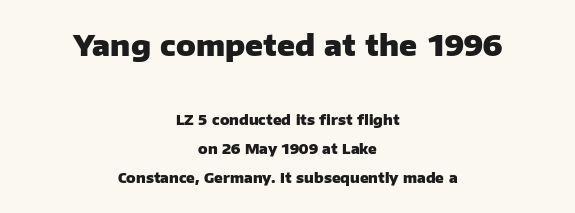
{"serif": "no", "italic": "no", "bold": "yes", "weight": "heavy", "width": "normal", "stroke_contrast": "low", "x_height": "medium", "monospaced": "no", "underline": "no", "align": "center", "line_spacing": "loose", "line_spacing_ratio": 2.08, "letter_spacing": "normal", "letter_spacing_em": 0.0, "larger_block": "first", "size_ratio": 2.07, "glyph_px": 29}
